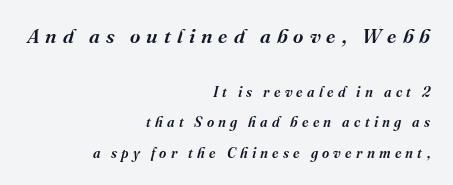
Underlining? Definitely not there. Whoever set this made the first block the dominant, larger element. One glance says open: line gaps are wider than usual. This sample uses expanded letter spacing, leaving extra air between glyphs. These lines are set flush right with a ragged left edge. Would a proofreader flag this as italicized? Yes.
